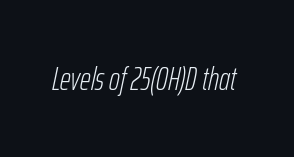
{"italic": "yes", "lean": "right", "slant_degrees": 12, "bold": "no", "weight": "light", "width": "condensed", "stroke_contrast": "low", "x_height": "medium", "monospaced": "no", "underline": "no", "letter_spacing": "normal", "letter_spacing_em": 0.0, "glyph_px": 33}
